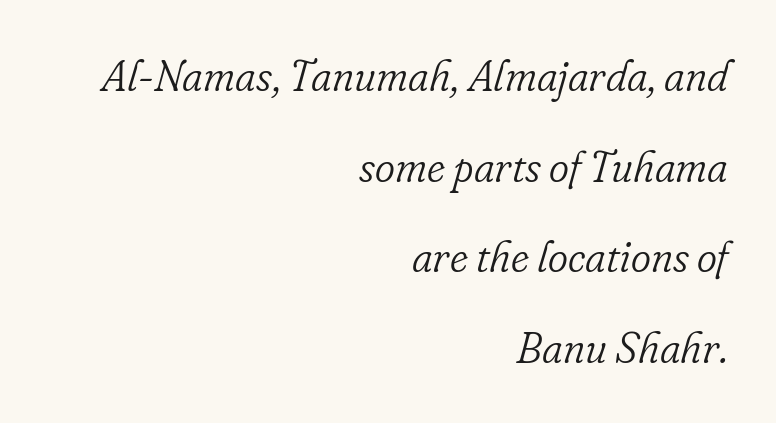
Rule under the text: the space is simply empty. Here the glyphs are tracked normally, forming tight word shapes. Vertical spacing — loose. Proportional: the letters do not fall into vertical columns.
